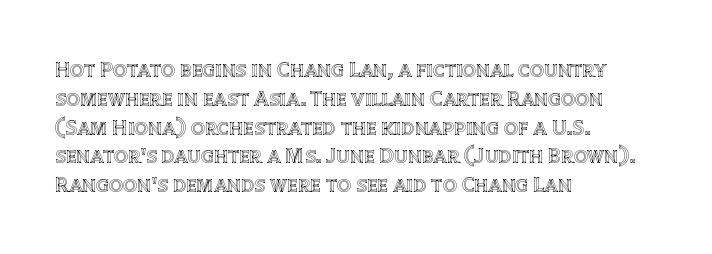
{"italic": "no", "underline": "no", "align": "left", "line_spacing": "normal", "line_spacing_ratio": 1.31, "letter_spacing": "normal", "letter_spacing_em": 0.0, "glyph_px": 22}
